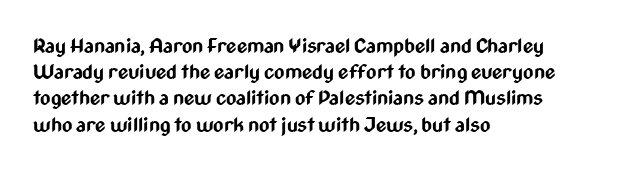
Q: Is the text bold? A: Yes.
Q: Is the text italic (slanted)? A: No, it is upright.
Q: Is the text underlined? A: No.
Q: How is the paragraph aligned? A: Left-aligned.
Q: Is the spacing between letters normal or unusually wide? A: Normal.
Q: Is the spacing between lines tight, normal or loose? A: Normal.
